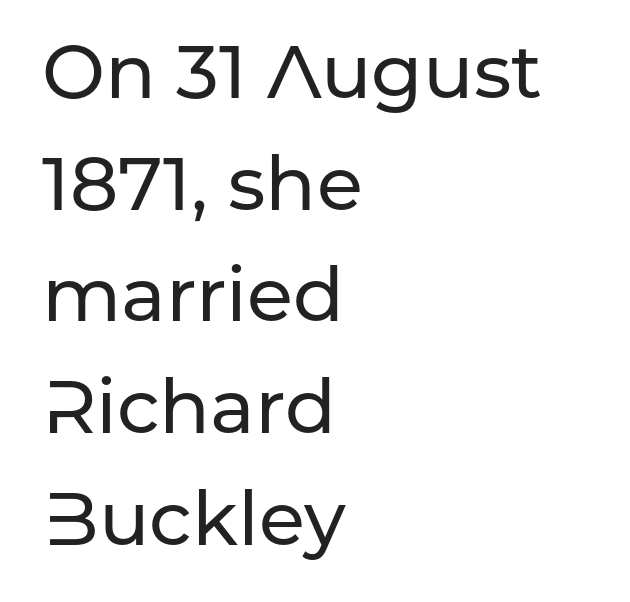
{"serif": "no", "italic": "no", "width": "normal", "stroke_contrast": "low", "x_height": "medium", "monospaced": "no", "underline": "no", "align": "left", "line_spacing": "normal", "line_spacing_ratio": 1.49, "letter_spacing": "normal", "letter_spacing_em": 0.0, "glyph_px": 75}
